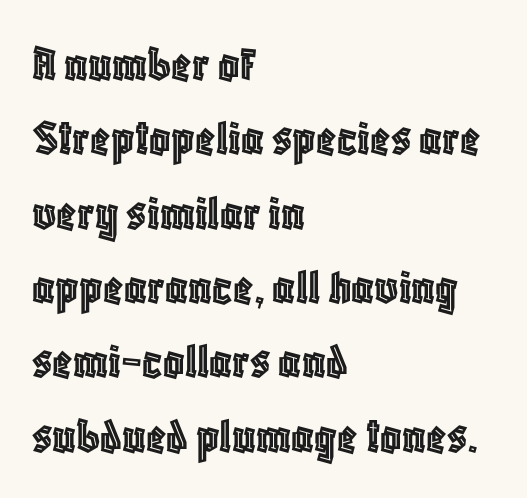
The image shows 52 px condensed type, upright; set left-aligned, normal line spacing (1.43x), normal letter spacing, not underlined; a large x-height.
